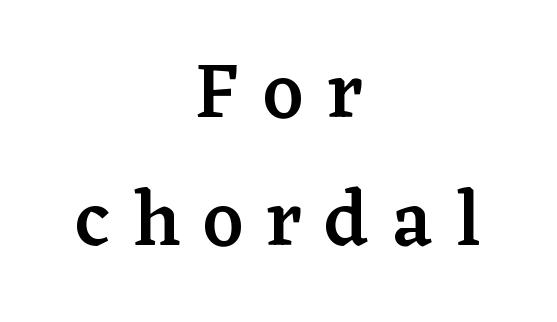
The image shows 78 px semibold serif type, upright; set centered, normal line spacing (1.64x), unusually wide letter spacing (+0.3 em), not underlined; low stroke contrast and a medium x-height.
